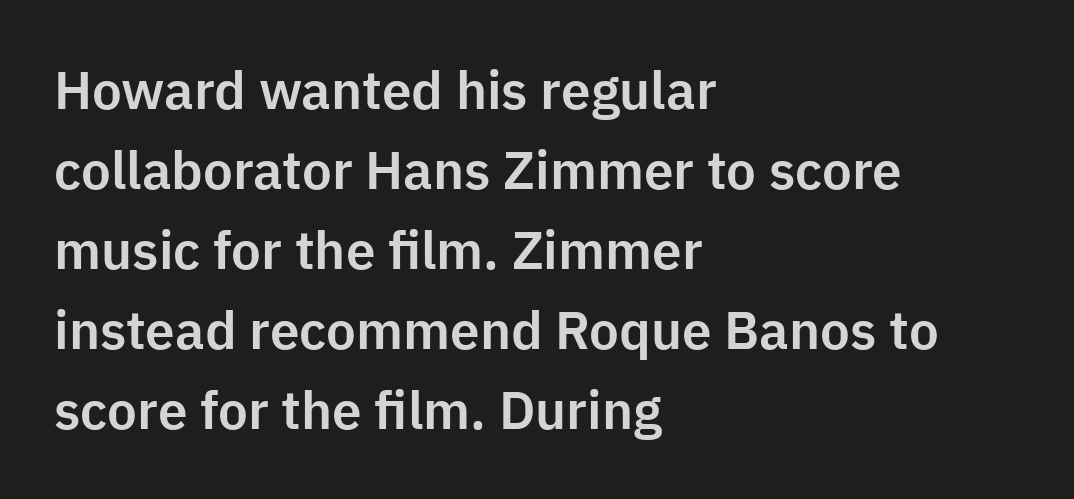
The image shows 53 px sans-serif type, upright; set left-aligned, normal line spacing (1.51x), normal letter spacing, not underlined; low stroke contrast and a medium x-height.
